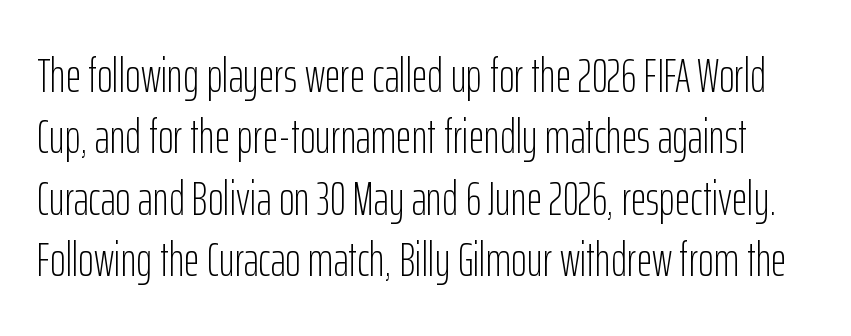
{"serif": "no", "italic": "no", "bold": "no", "weight": "light", "width": "condensed", "stroke_contrast": "low", "x_height": "medium", "monospaced": "no", "underline": "no", "line_spacing": "normal", "line_spacing_ratio": 1.28, "letter_spacing": "normal", "letter_spacing_em": 0.0, "glyph_px": 48}
